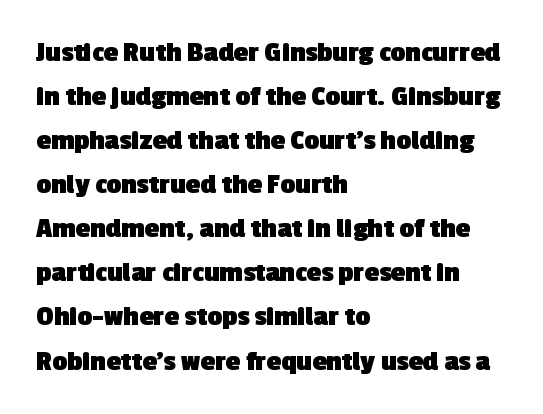
Alignment: flush left. Here the designer chose a conventional face with non-uniform glyph widths. The gaps between neighbouring characters are ordinary and unremarkable. Examine the stroke ends and you'll find no serifs. Vertical spacing — default.
